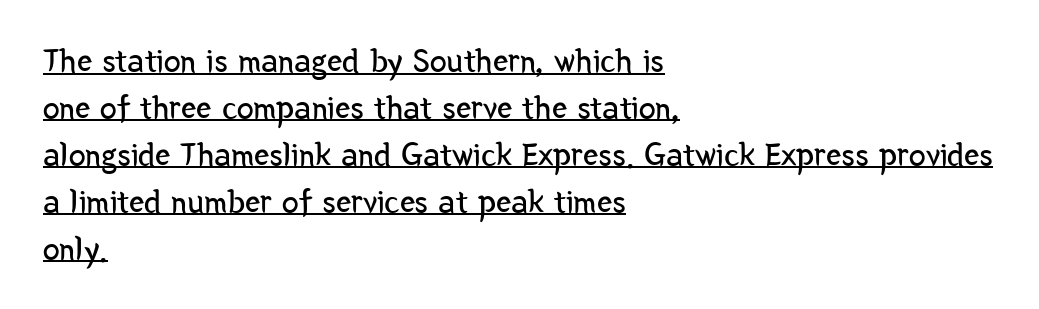
The image shows 34 px regular-weight, condensed sans-serif type, upright; set left-aligned, normal line spacing (1.38x), normal letter spacing, underlined; low stroke contrast and a medium x-height.
